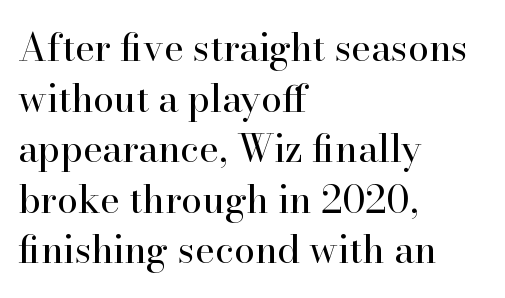
Italic: no, the glyphs are upright roman. Does the type have serifs? Yes, each stem ends in a small foot. The zone under the glyphs is completely vacant. Words appear dense and cohesive because spacing is normal.
